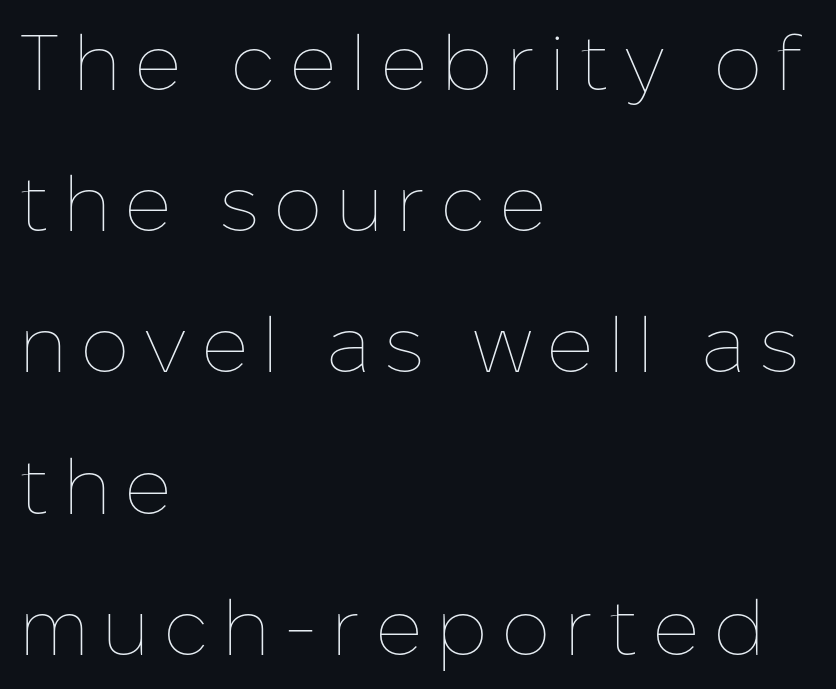
The space beneath each line is pristine and unruled. Bold? No — there's no thickening of the strokes. A roman cut, with each character standing at attention. The text block is weighted toward the left margin, trailing off unevenly rightward. Character widths vary here, with narrow letters taking less room than wide ones.
